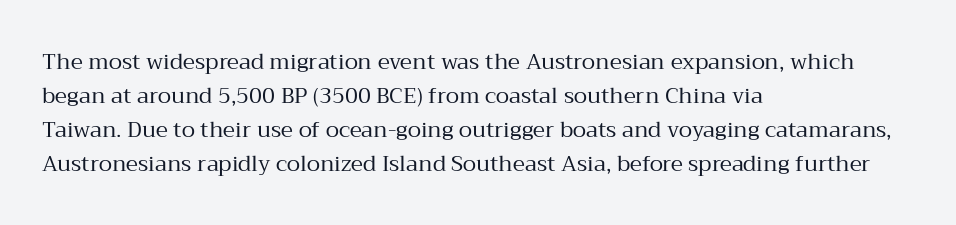
{"italic": "no", "bold": "no", "underline": "no", "align": "left", "line_spacing": "normal", "line_spacing_ratio": 1.54, "letter_spacing": "normal", "letter_spacing_em": 0.0, "glyph_px": 22}
